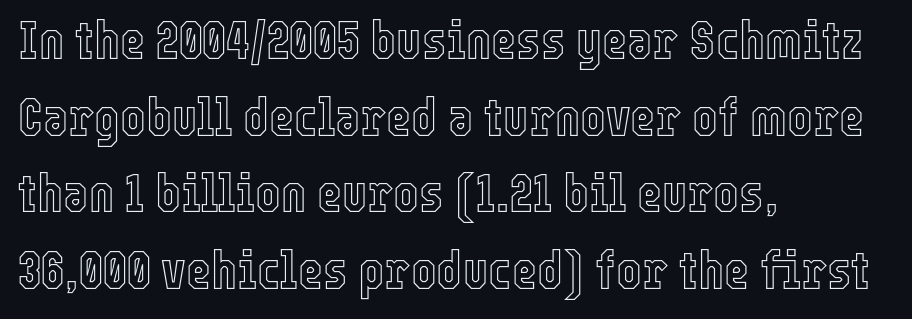
{"italic": "no", "width": "condensed", "x_height": "medium", "monospaced": "no", "underline": "no", "align": "left", "line_spacing": "normal", "line_spacing_ratio": 1.42, "letter_spacing": "normal", "letter_spacing_em": 0.0, "glyph_px": 54}
